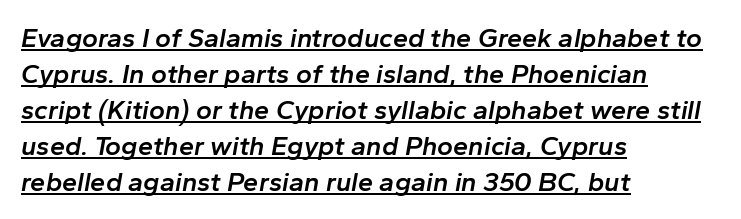
{"italic": "yes", "lean": "right", "slant_degrees": 10, "bold": "semi", "underline": "yes", "align": "left", "line_spacing": "normal", "line_spacing_ratio": 1.33, "letter_spacing": "normal", "letter_spacing_em": 0.0, "glyph_px": 27}
